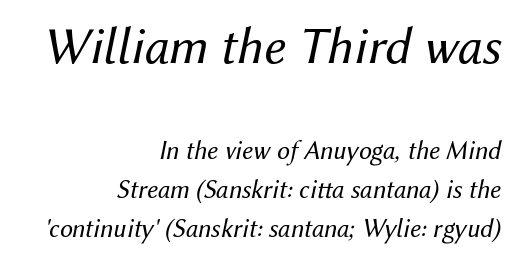
{"italic": "yes", "lean": "right", "slant_degrees": 12, "bold": "no", "weight": "regular", "width": "normal", "stroke_contrast": "medium", "x_height": "medium", "monospaced": "no", "underline": "no", "align": "right", "line_spacing": "normal", "line_spacing_ratio": 1.49, "letter_spacing": "normal", "letter_spacing_em": 0.0, "larger_block": "first", "size_ratio": 2.0, "glyph_px": 52}
